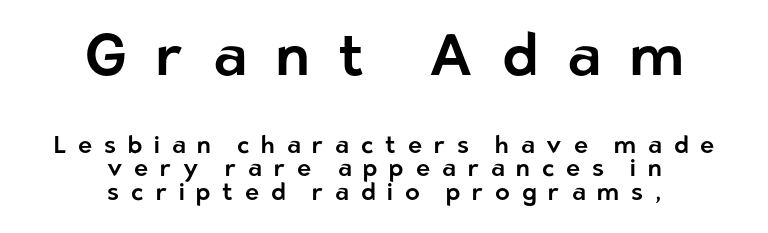
The image shows 59 px sans-serif type, upright; set centered, tight line spacing (0.99x), unusually wide letter spacing (+0.49 em), not underlined; the first (top) block is 2.46x larger; low stroke contrast and a medium x-height.
